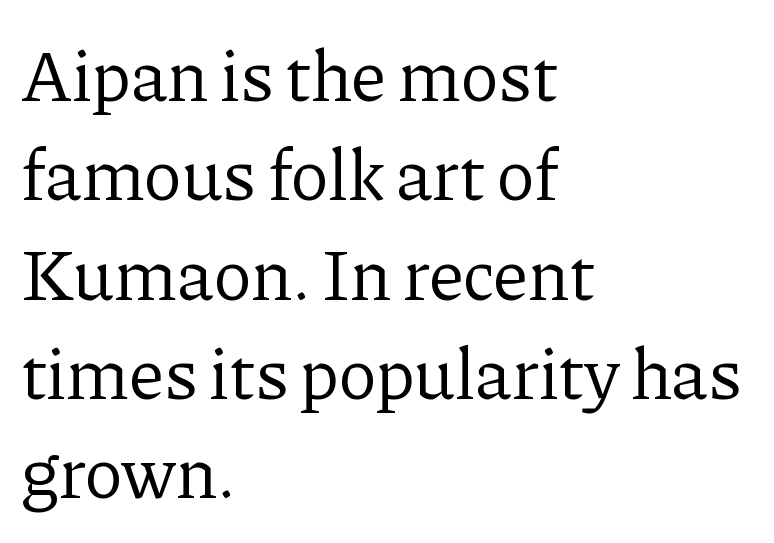
{"serif": "yes", "italic": "no", "bold": "no", "weight": "regular", "width": "normal", "stroke_contrast": "low", "x_height": "medium", "monospaced": "no", "underline": "no", "align": "left", "line_spacing": "normal", "line_spacing_ratio": 1.38, "letter_spacing": "normal", "letter_spacing_em": 0.0, "glyph_px": 72}
